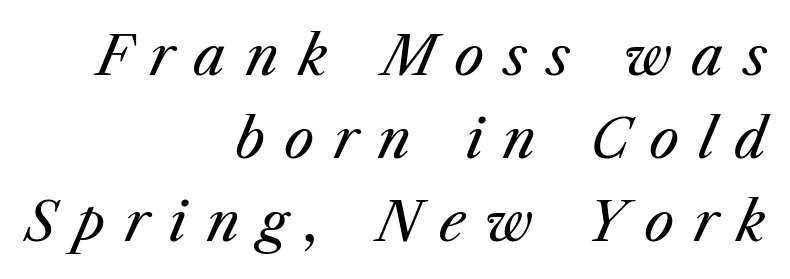
Horizontally, the lines are justified to the trailing edge only. The weight tops out at a normal text grade. Honestly, the letter spacing is so wide it's the main thing you notice. Posture: slanted. Successive baselines arrive at the customary interval.
